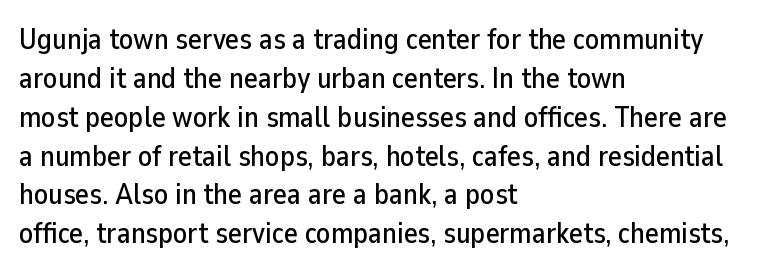
{"serif": "no", "italic": "no", "width": "normal", "stroke_contrast": "low", "x_height": "medium", "monospaced": "no", "underline": "no", "align": "left", "line_spacing": "normal", "line_spacing_ratio": 1.34, "letter_spacing": "normal", "letter_spacing_em": 0.0, "glyph_px": 29}
